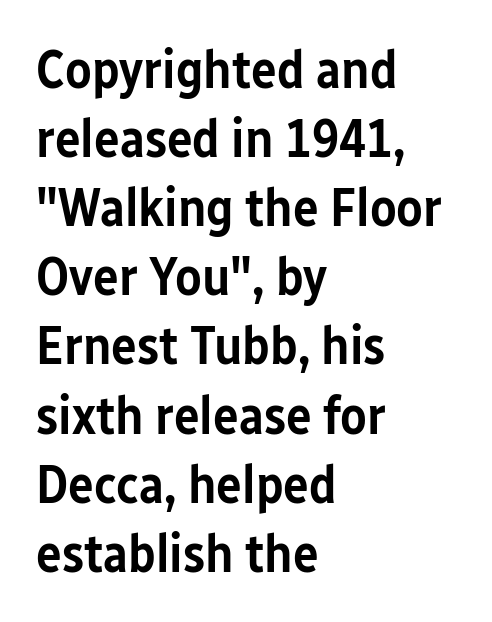
Q: Is the text bold? A: Semi-bold.
Q: Is the text italic (slanted)? A: No, it is upright.
Q: Is the typeface a serif or a sans-serif typeface? A: Sans-serif.
Q: Is the text underlined? A: No.
Q: How is the paragraph aligned? A: Left-aligned.
Q: Is the spacing between letters normal or unusually wide? A: Normal.
Q: Is the spacing between lines tight, normal or loose? A: Normal.
Q: Width (condensed, normal, or wide)? A: Condensed.
Q: Stroke contrast? A: Low.
Q: x-height? A: Medium.
Q: Monospaced? A: No.
